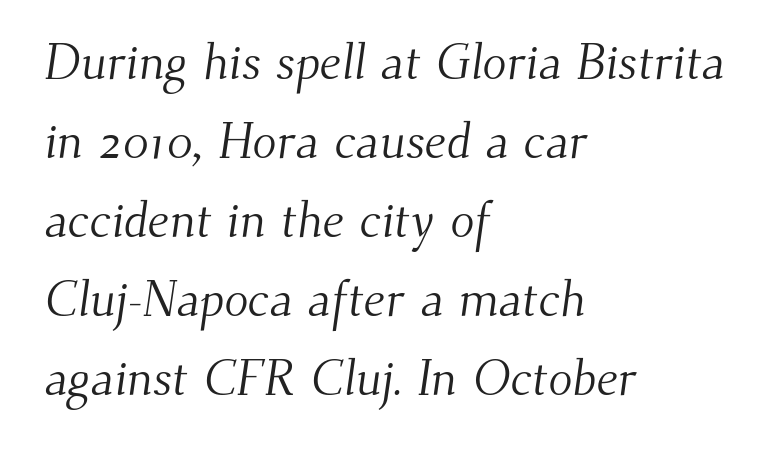
{"serif": "yes", "bold": "no", "weight": "light", "width": "normal", "stroke_contrast": "medium", "x_height": "small", "monospaced": "no", "underline": "no", "align": "left", "line_spacing": "normal", "line_spacing_ratio": 1.58, "letter_spacing": "normal", "letter_spacing_em": 0.0, "glyph_px": 50}
